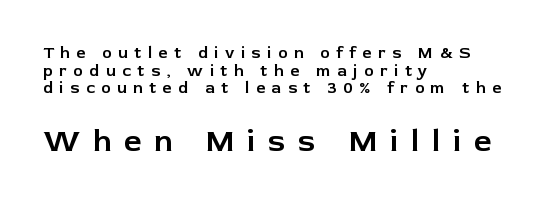
The image shows 31 px sans-serif type, upright; set left-aligned, tight line spacing (1.1x), unusually wide letter spacing (+0.41 em), not underlined; the second (bottom) block is 1.94x larger; low stroke contrast and a medium x-height.
